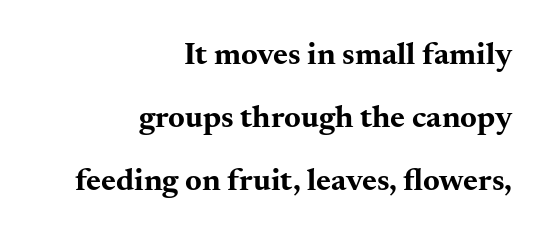
{"serif": "yes", "italic": "no", "bold": "yes", "weight": "bold", "width": "wide", "stroke_contrast": "medium", "x_height": "small", "monospaced": "no", "underline": "no", "align": "right", "line_spacing": "loose", "line_spacing_ratio": 1.97, "letter_spacing": "normal", "letter_spacing_em": 0.0, "glyph_px": 32}
